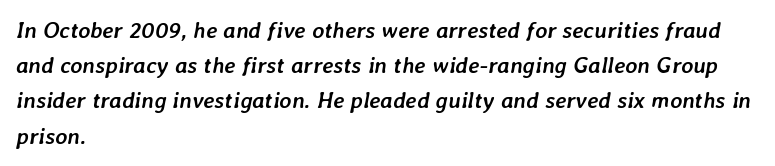
Q: Is the text bold? A: Yes.
Q: Is the text italic (slanted)? A: Yes, it leans right by about 7 degrees.
Q: Is the text underlined? A: No.
Q: How is the paragraph aligned? A: Left-aligned.
Q: Is the spacing between letters normal or unusually wide? A: Normal.
Q: Is the spacing between lines tight, normal or loose? A: Normal.
